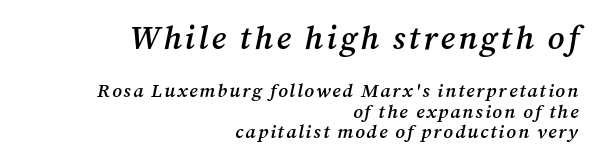
The image shows 33 px semibold serif type, italic (leaning right); set right-aligned, tight line spacing (1.06x), not underlined; the first (top) block is 1.74x larger; medium stroke contrast and a medium x-height.
